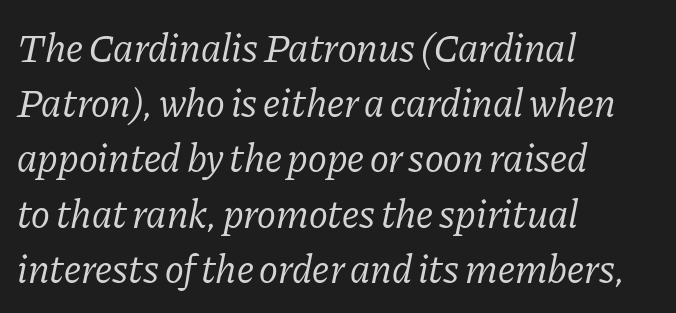
Q: Is the text bold? A: No.
Q: Is the text italic (slanted)? A: Yes, it leans right by about 11 degrees.
Q: Is the typeface a serif or a sans-serif typeface? A: Serif.
Q: Is the text underlined? A: No.
Q: How is the paragraph aligned? A: Left-aligned.
Q: Is the spacing between letters normal or unusually wide? A: Normal.
Q: Is the spacing between lines tight, normal or loose? A: Normal.
Q: Width (condensed, normal, or wide)? A: Normal.
Q: Stroke contrast? A: Low.
Q: x-height? A: Medium.
Q: Monospaced? A: No.
